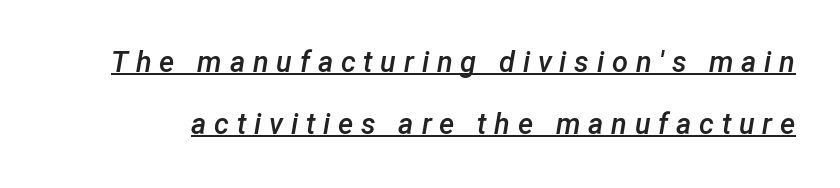
The image shows 29 px semibold type, italic (leaning right); set loose line spacing (2.14x), unusually wide letter spacing (+0.27 em), underlined; low stroke contrast and a medium x-height.
